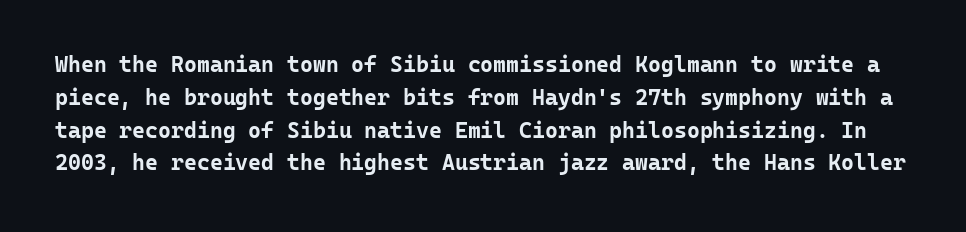
{"italic": "no", "bold": "yes", "underline": "no", "line_spacing": "normal", "line_spacing_ratio": 1.49, "letter_spacing": "normal", "letter_spacing_em": 0.0, "glyph_px": 22}
